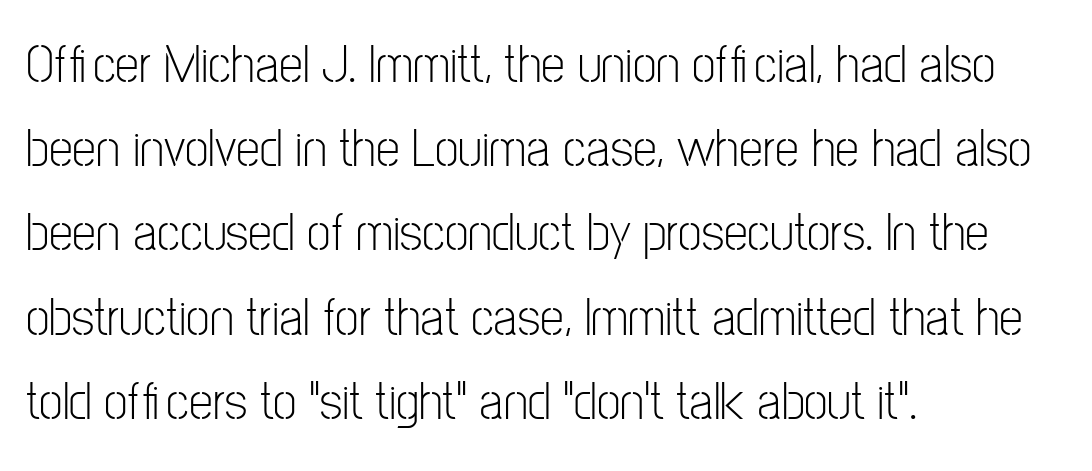
Q: Is the text bold? A: No.
Q: Is the text italic (slanted)? A: No, it is upright.
Q: Is the typeface a serif or a sans-serif typeface? A: Sans-serif.
Q: Is the text underlined? A: No.
Q: How is the paragraph aligned? A: Left-aligned.
Q: Is the spacing between letters normal or unusually wide? A: Normal.
Q: Is the spacing between lines tight, normal or loose? A: Normal.
Q: Width (condensed, normal, or wide)? A: Condensed.
Q: Stroke contrast? A: Low.
Q: x-height? A: Medium.
Q: Monospaced? A: No.
